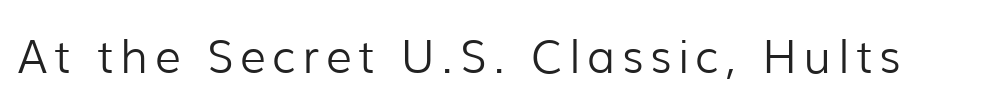
Q: Is the text bold? A: No.
Q: Is the text italic (slanted)? A: No, it is upright.
Q: Is the typeface a serif or a sans-serif typeface? A: Sans-serif.
Q: Is the text underlined? A: No.
Q: Width (condensed, normal, or wide)? A: Normal.
Q: Stroke contrast? A: Low.
Q: x-height? A: Medium.
Q: Monospaced? A: No.
